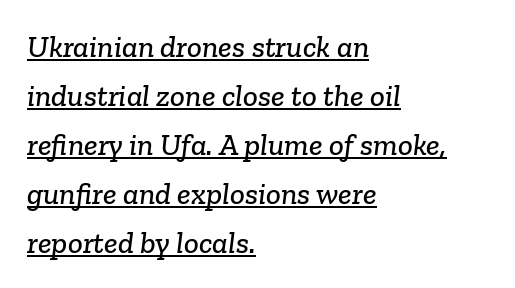
Vertically, the passage feels balanced, rows spaced as you'd expect. In terms of letterform style, serifs are clearly present. These lines are rendered in a variable-pitch font. The string is rendered with underlining switched on. All the whitespace from short lines collects on the right.
